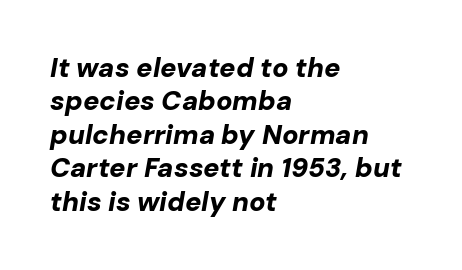
Every letter is thick-stroked: bold, no question. These lines keep a tight, regular rhythm from letter to letter. Compared with a centered layout, this one pins lines to the left instead. The strip under each line holds only bare page.
